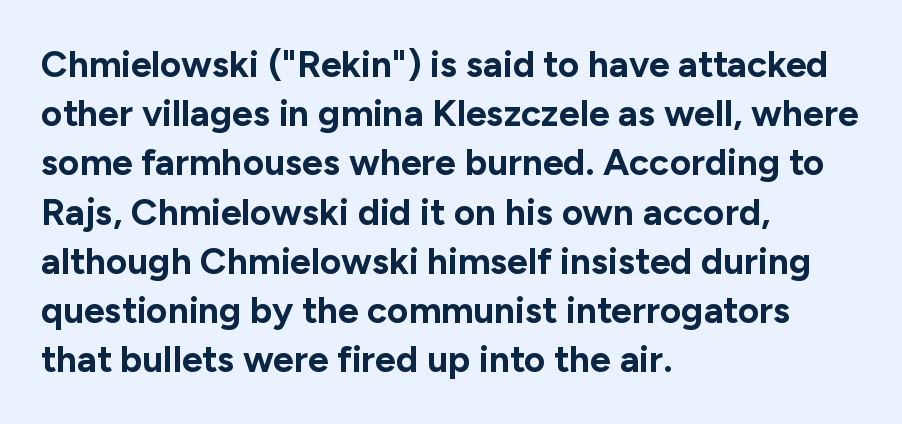
The image shows 37 px bold sans-serif type, upright; set left-aligned, normal line spacing (1.33x), normal letter spacing, not underlined; low stroke contrast and a medium x-height.
